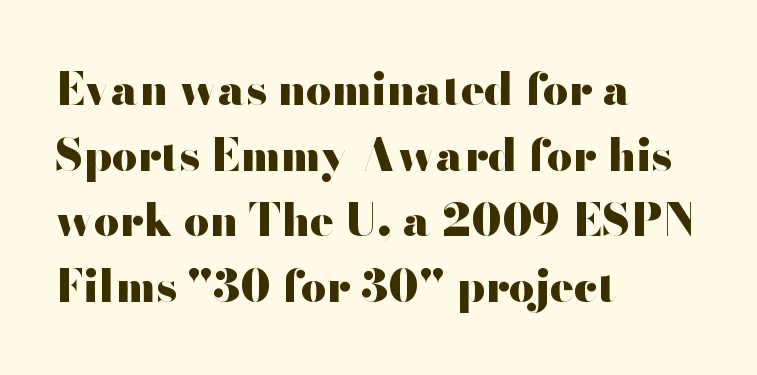
{"serif": "no", "italic": "no", "bold": "yes", "weight": "heavy", "width": "wide", "stroke_contrast": "high", "x_height": "small", "monospaced": "no", "underline": "no", "align": "left", "line_spacing": "normal", "line_spacing_ratio": 1.49, "letter_spacing": "normal", "letter_spacing_em": 0.0, "glyph_px": 44}
